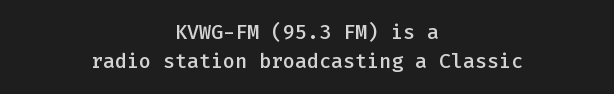
{"italic": "no", "bold": "semi", "underline": "no", "align": "center", "line_spacing": "normal", "line_spacing_ratio": 1.44, "letter_spacing": "normal", "letter_spacing_em": 0.0, "glyph_px": 20}
